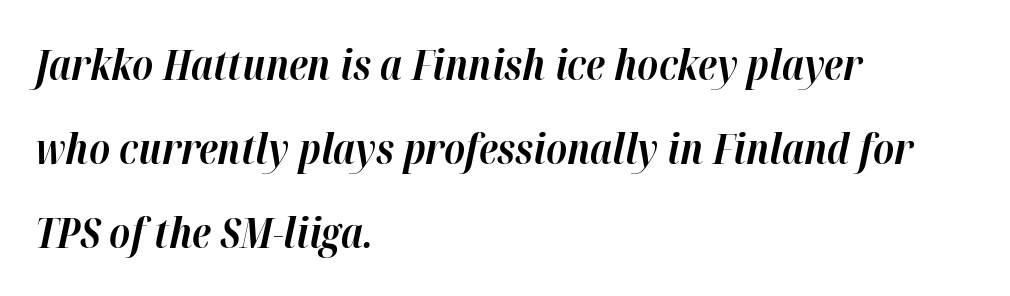
Q: Is the text bold? A: Yes.
Q: Is the text italic (slanted)? A: Yes, it leans right by about 12 degrees.
Q: Is the text underlined? A: No.
Q: How is the paragraph aligned? A: Left-aligned.
Q: Is the spacing between letters normal or unusually wide? A: Normal.
Q: Is the spacing between lines tight, normal or loose? A: Loose.
Q: Width (condensed, normal, or wide)? A: Normal.
Q: Stroke contrast? A: High.
Q: x-height? A: Medium.
Q: Monospaced? A: No.
